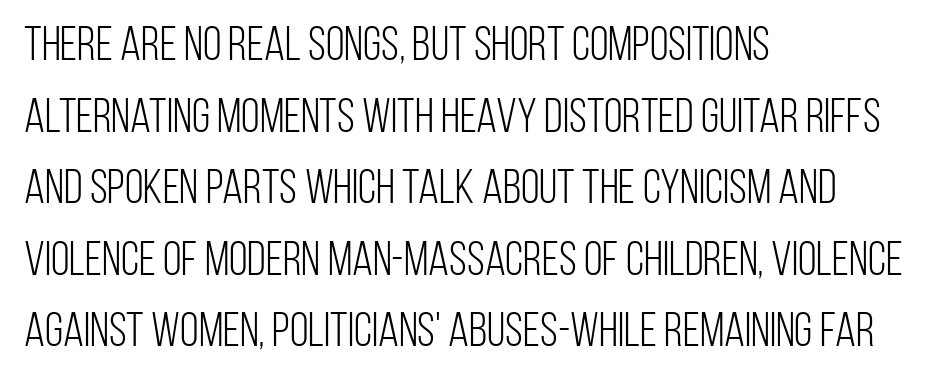
{"serif": "no", "italic": "no", "bold": "no", "weight": "light", "width": "condensed", "stroke_contrast": "low", "x_height": "large", "monospaced": "no", "underline": "no", "align": "left", "line_spacing": "normal", "line_spacing_ratio": 1.49, "letter_spacing": "normal", "letter_spacing_em": 0.0, "glyph_px": 48}
